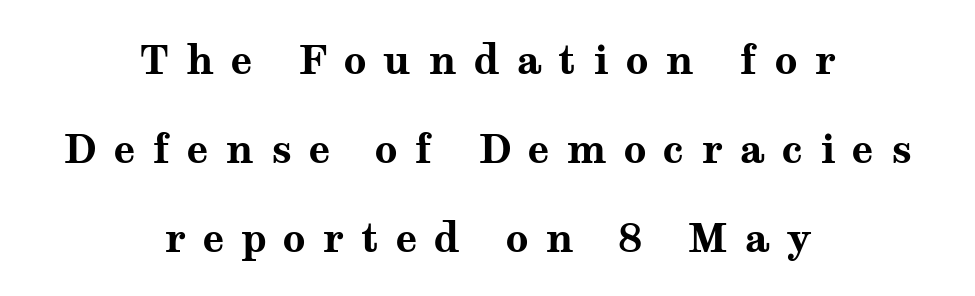
Emphasis by weight is at full strength: bold. A roman cut, with each character standing at attention. Does extra space separate the letters? Yes, quite a lot of it. Observe the serifs anchoring each vertical stroke in this sample. The gap between lines stays unmarked. The setting favours the middle, as headings and verse often do.
